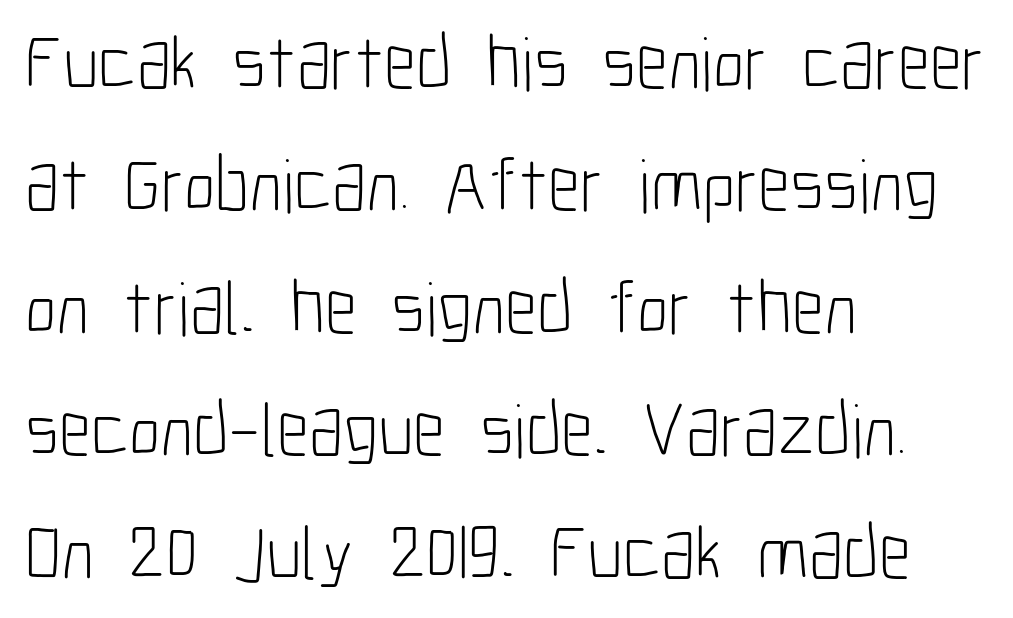
The image shows 77 px light, condensed sans-serif type, upright; set left-aligned, normal line spacing (1.59x), normal letter spacing, not underlined; low stroke contrast and a medium x-height.
